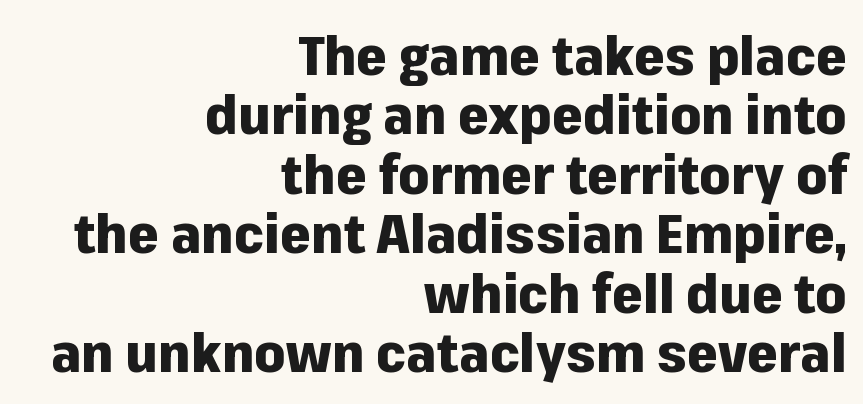
Q: Is the text bold? A: Yes.
Q: Is the text italic (slanted)? A: No, it is upright.
Q: Is the typeface a serif or a sans-serif typeface? A: Sans-serif.
Q: Is the text underlined? A: No.
Q: How is the paragraph aligned? A: Right-aligned.
Q: Is the spacing between letters normal or unusually wide? A: Normal.
Q: Is the spacing between lines tight, normal or loose? A: Tight.
Q: Width (condensed, normal, or wide)? A: Normal.
Q: Stroke contrast? A: Low.
Q: x-height? A: Medium.
Q: Monospaced? A: No.
